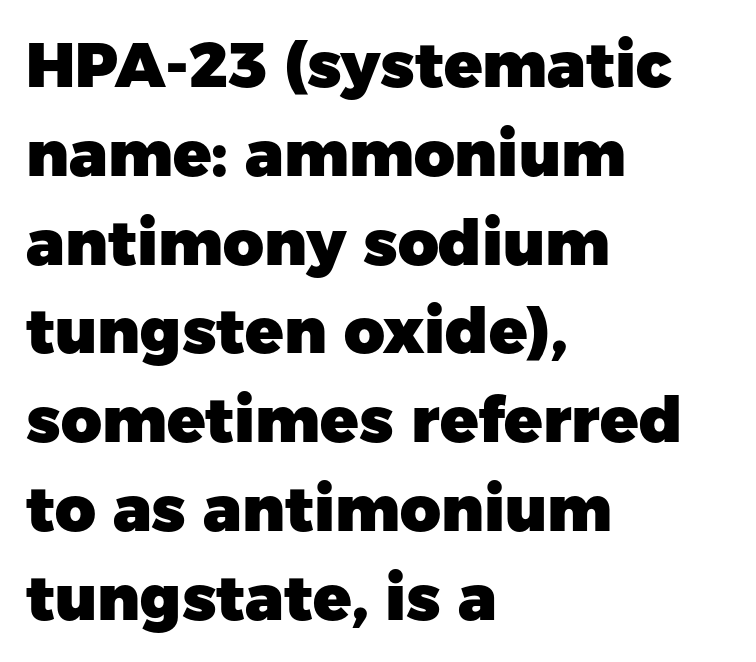
{"serif": "no", "italic": "no", "bold": "yes", "weight": "heavy", "width": "normal", "stroke_contrast": "low", "x_height": "medium", "monospaced": "no", "underline": "no", "align": "left", "line_spacing": "normal", "line_spacing_ratio": 1.41, "letter_spacing": "normal", "letter_spacing_em": 0.0, "glyph_px": 63}
